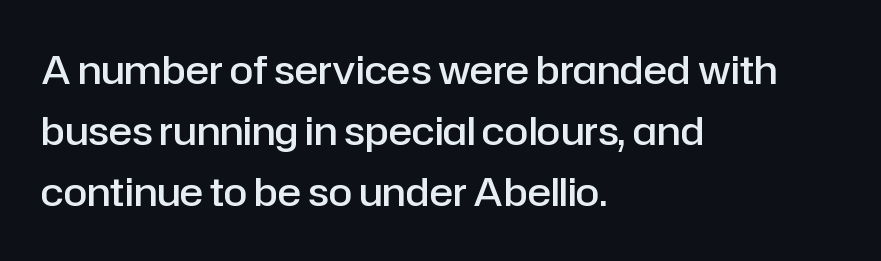
The image shows 39 px semibold sans-serif type, upright; set left-aligned, normal line spacing (1.57x), normal letter spacing, not underlined; low stroke contrast and a medium x-height.
